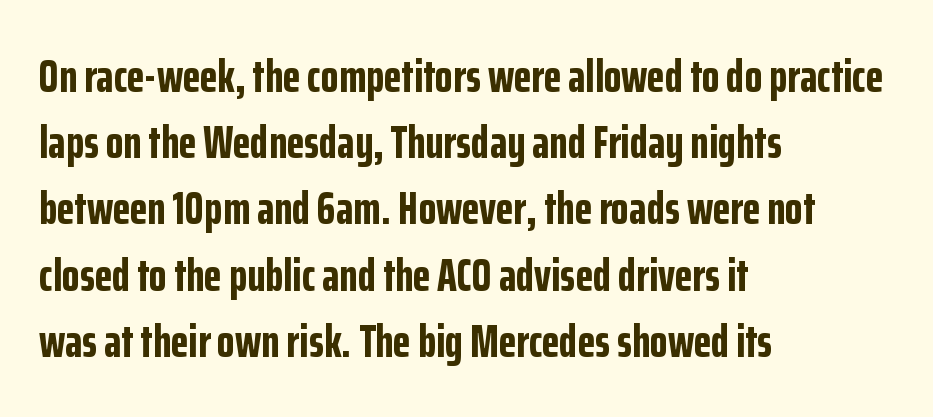
Is there much room between lines? A standard amount, neither cramped nor airy. Observe the absence of serifs on each vertical stroke in this sample. Rendered with straight, roman letterforms. Reading down the block, your eye returns to a fixed left position each line. Each letter keeps its own natural width here, so spacing adapts to shape. This rendering leaves character spacing at its baseline value.
